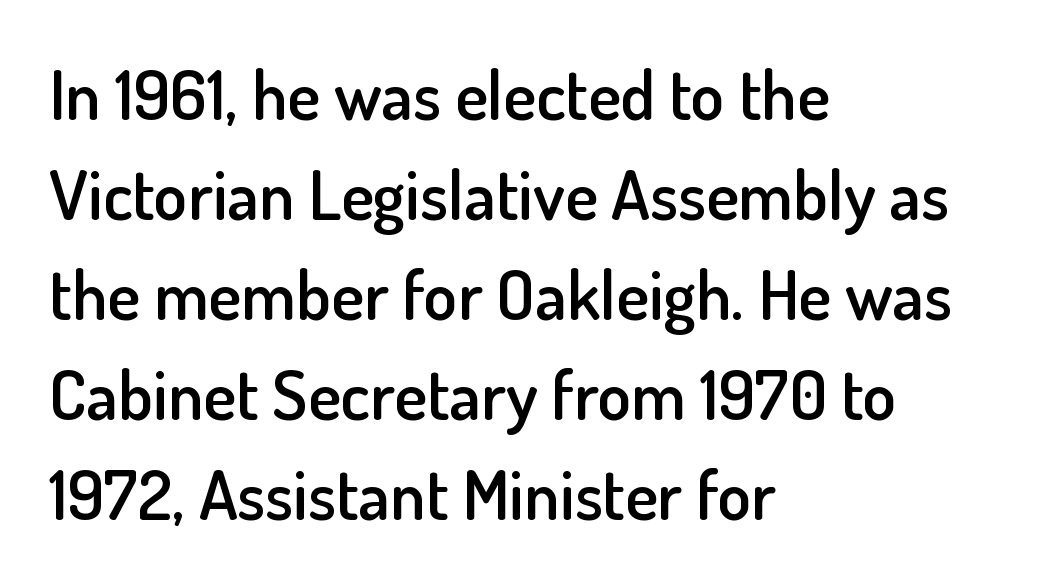
The image shows 69 px semibold sans-serif type, upright; set left-aligned, normal line spacing (1.45x), normal letter spacing, not underlined; low stroke contrast and a small x-height.
